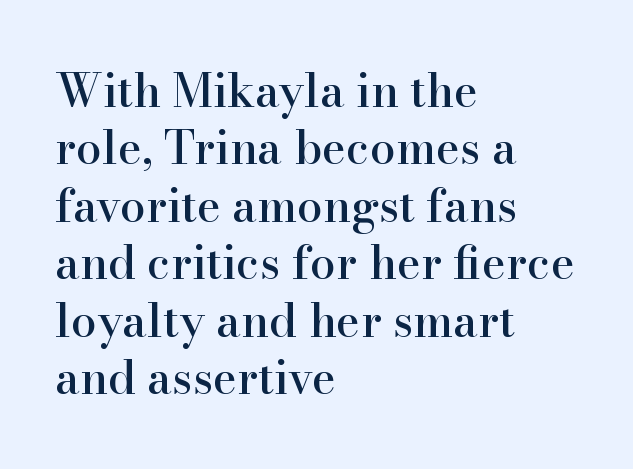
Q: Is the text italic (slanted)? A: No, it is upright.
Q: Is the typeface a serif or a sans-serif typeface? A: Serif.
Q: Is the text underlined? A: No.
Q: How is the paragraph aligned? A: Left-aligned.
Q: Is the spacing between letters normal or unusually wide? A: Normal.
Q: Is the spacing between lines tight, normal or loose? A: Normal.
Q: Width (condensed, normal, or wide)? A: Normal.
Q: Stroke contrast? A: High.
Q: x-height? A: Small.
Q: Monospaced? A: No.
